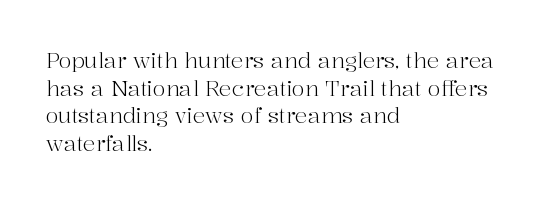
Every stem runs plumb, perpendicular to the baseline. Leftover space on each line is placed entirely after the last word. Check the space under the baseline: it is left empty. This reads as an unemphasized weight, regular at the heaviest. Caption: standard tracking, unaltered.
